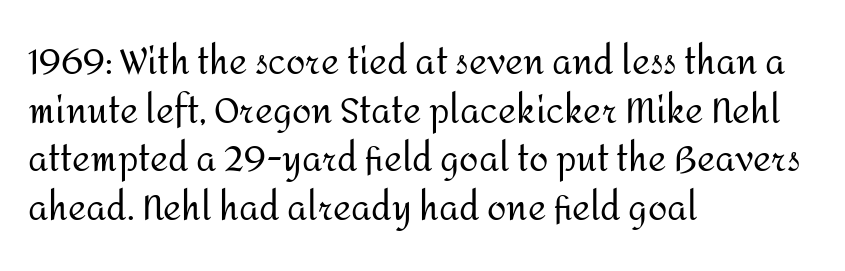
The image shows 35 px regular-weight sans-serif type, upright; set left-aligned, normal line spacing (1.39x), normal letter spacing, not underlined; medium stroke contrast and a medium x-height.
